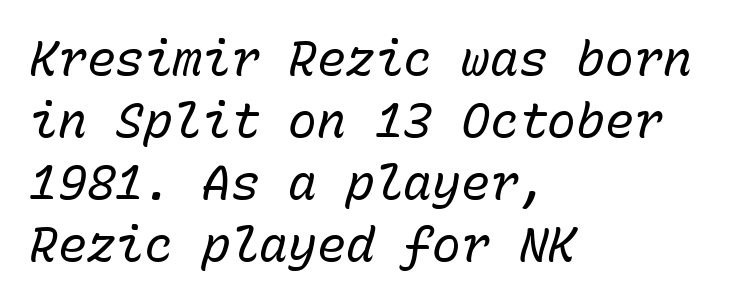
Q: Is the text bold? A: No.
Q: Is the text italic (slanted)? A: Yes, it leans right by about 15 degrees.
Q: Is the text underlined? A: No.
Q: How is the paragraph aligned? A: Left-aligned.
Q: Is the spacing between letters normal or unusually wide? A: Normal.
Q: Is the spacing between lines tight, normal or loose? A: Normal.
Q: Width (condensed, normal, or wide)? A: Normal.
Q: Stroke contrast? A: Low.
Q: x-height? A: Medium.
Q: Monospaced? A: Yes.
